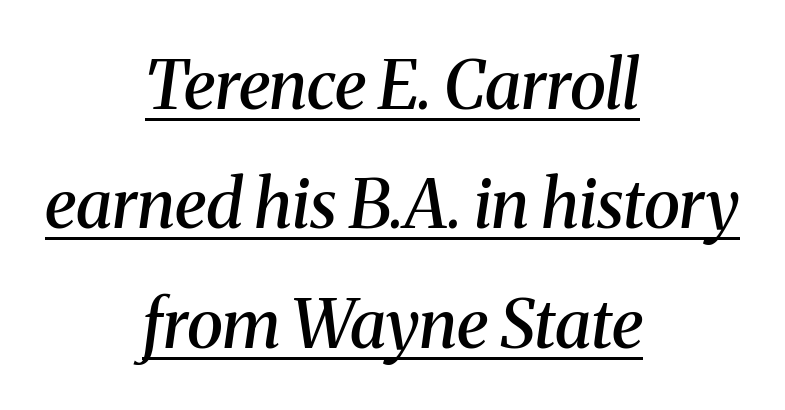
{"serif": "yes", "italic": "yes", "lean": "right", "slant_degrees": 8, "bold": "semi", "weight": "semibold", "width": "normal", "stroke_contrast": "medium", "x_height": "medium", "monospaced": "no", "underline": "yes", "align": "center", "line_spacing_ratio": 1.78, "letter_spacing": "normal", "letter_spacing_em": 0.0, "glyph_px": 67}
